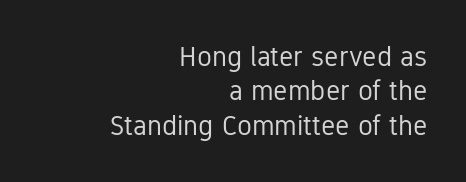
{"serif": "no", "italic": "no", "bold": "no", "weight": "regular", "width": "condensed", "stroke_contrast": "low", "x_height": "medium", "monospaced": "no", "underline": "no", "align": "right", "line_spacing_ratio": 1.23, "letter_spacing": "normal", "letter_spacing_em": 0.0, "glyph_px": 28}
